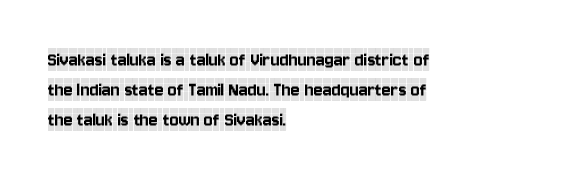
The gaps between neighbouring characters are ordinary and unremarkable. This rendering uses left alignment, leaving the right contour irregular. Horizontal bands of white between lines are of average thickness. The strip under each line holds only bare page. It's the straight-up-and-down kind of type.
